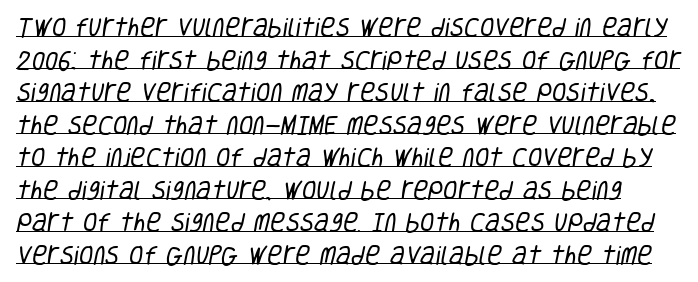
The image shows 21 px text type; set normal line spacing (1.55x), normal letter spacing, underlined.
